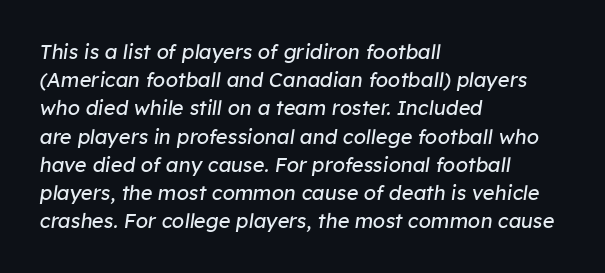
The image shows 20 px text type, italic (leaning right); set left-aligned, normal line spacing (1.41x), normal letter spacing, not underlined.
